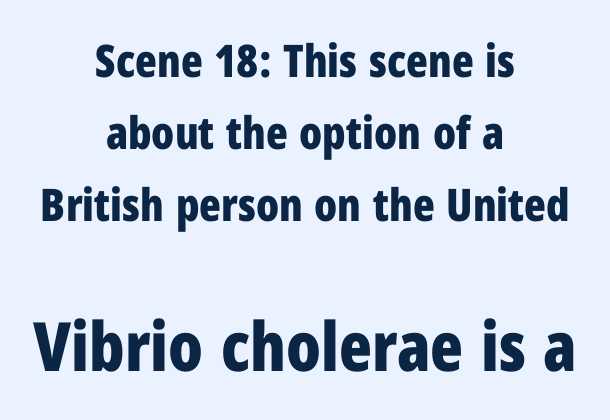
{"serif": "no", "italic": "no", "bold": "yes", "weight": "bold", "width": "condensed", "stroke_contrast": "low", "x_height": "medium", "monospaced": "no", "underline": "no", "align": "center", "line_spacing": "normal", "line_spacing_ratio": 1.6, "letter_spacing": "normal", "letter_spacing_em": 0.0, "larger_block": "second", "size_ratio": 1.51, "glyph_px": 68}
